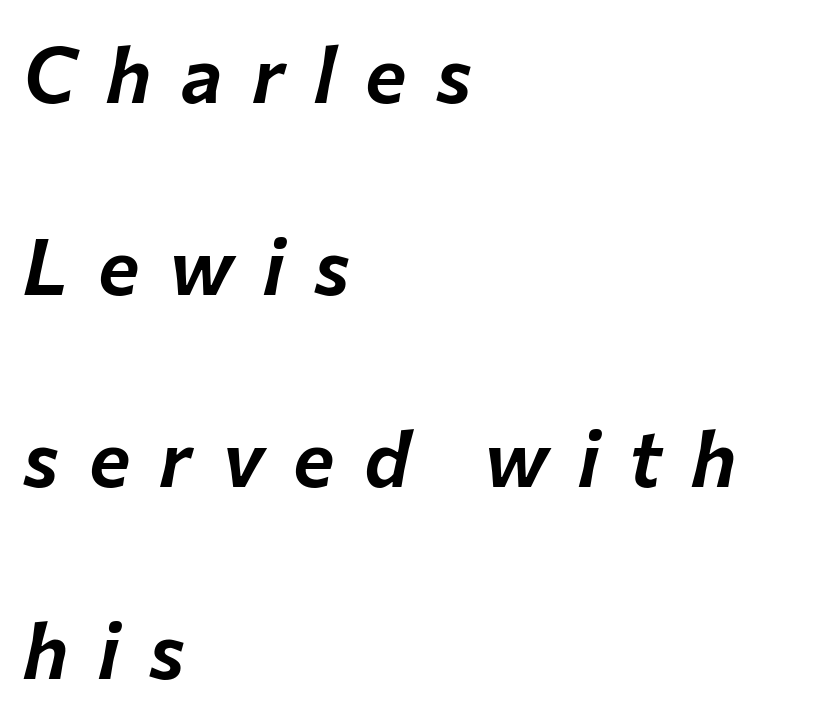
Q: Is the text italic (slanted)? A: Yes, it leans right by about 12 degrees.
Q: Is the text underlined? A: No.
Q: How is the paragraph aligned? A: Left-aligned.
Q: Is the spacing between letters normal or unusually wide? A: Unusually wide.
Q: Is the spacing between lines tight, normal or loose? A: Loose.
Q: Width (condensed, normal, or wide)? A: Normal.
Q: Stroke contrast? A: Low.
Q: x-height? A: Medium.
Q: Monospaced? A: No.
